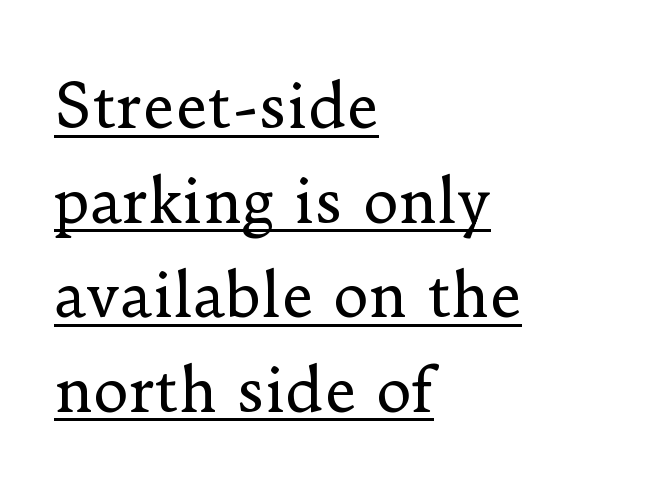
Q: Is the text bold? A: No.
Q: Is the text italic (slanted)? A: No, it is upright.
Q: Is the typeface a serif or a sans-serif typeface? A: Serif.
Q: Is the text underlined? A: Yes.
Q: How is the paragraph aligned? A: Left-aligned.
Q: Is the spacing between letters normal or unusually wide? A: Normal.
Q: Is the spacing between lines tight, normal or loose? A: Normal.
Q: Width (condensed, normal, or wide)? A: Normal.
Q: Stroke contrast? A: Low.
Q: x-height? A: Small.
Q: Monospaced? A: No.
